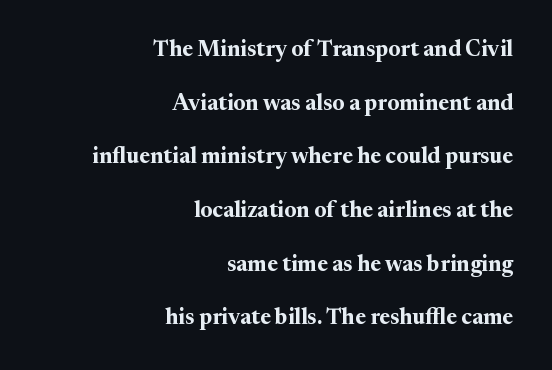
Descenders are the only things crossing below the line. Bold? Absolutely — the strokes are thick and heavy. A student would call this right alignment; a typographer would say flush right, rag left. The tracking reads as untouched default to a designer's eye. Posture: straight, roman, zero tilt. The rendering uses a large line-height, opening up the rows.
